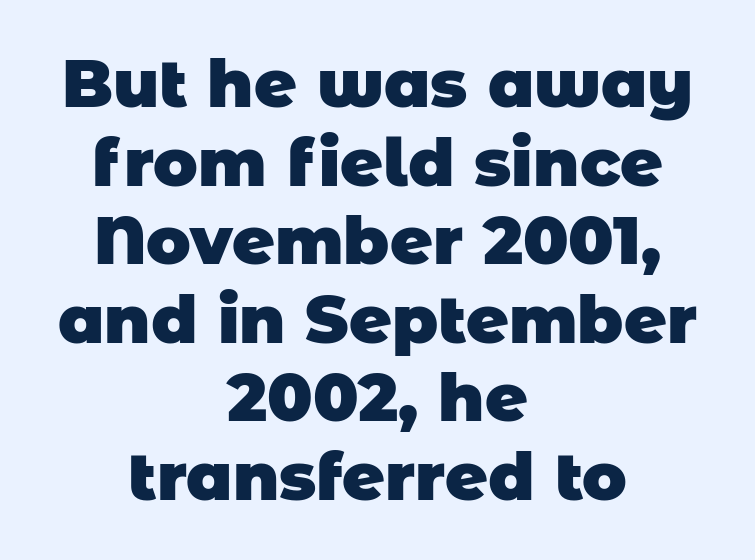
Q: Is the text bold? A: Yes.
Q: Is the typeface a serif or a sans-serif typeface? A: Sans-serif.
Q: Is the text underlined? A: No.
Q: How is the paragraph aligned? A: Centered.
Q: Is the spacing between letters normal or unusually wide? A: Normal.
Q: Width (condensed, normal, or wide)? A: Normal.
Q: Stroke contrast? A: Low.
Q: x-height? A: Large.
Q: Monospaced? A: No.
